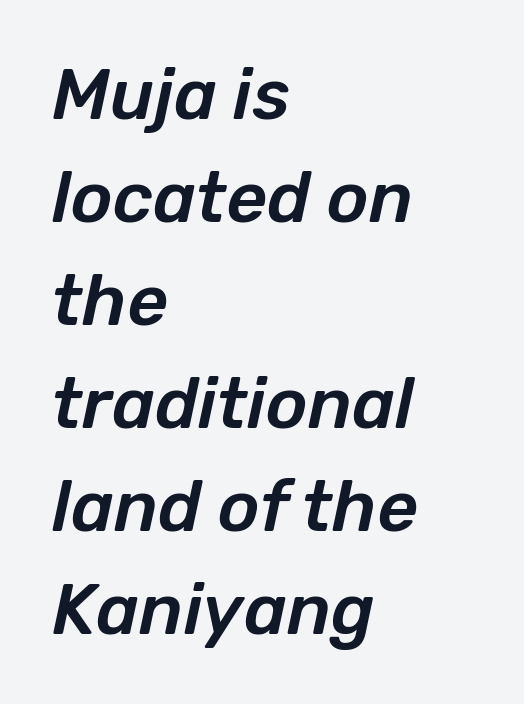
{"italic": "yes", "lean": "right", "slant_degrees": 12, "width": "normal", "stroke_contrast": "low", "x_height": "medium", "monospaced": "no", "underline": "no", "align": "left", "line_spacing": "normal", "line_spacing_ratio": 1.45, "letter_spacing": "normal", "letter_spacing_em": 0.0, "glyph_px": 71}
